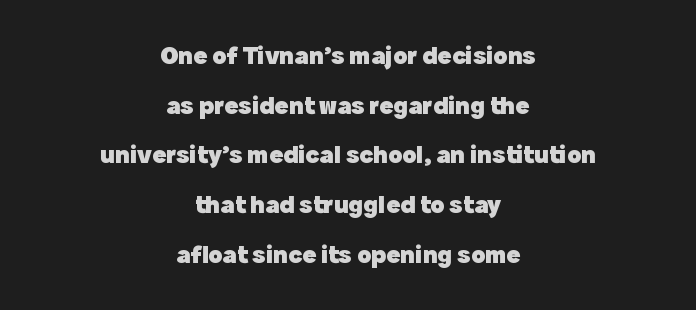
The image shows 26 px bold type, upright; set centered, loose line spacing (1.91x), normal letter spacing, not underlined.
